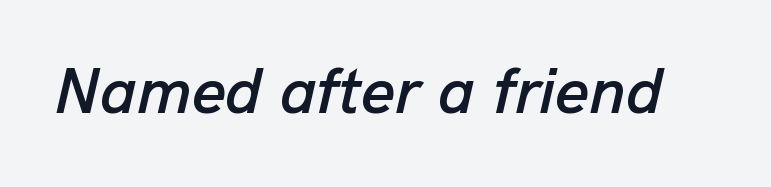
Does the lettering tilt? It does — this is italic. The letters advance in unequal steps, a hallmark of proportional type. Each row of text sits above clean, open space. Nothing unusual about the tracking: characters are spaced as the font intends.
